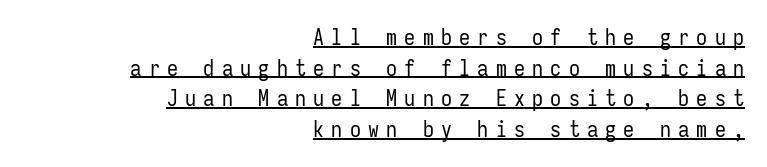
Q: Is the text bold? A: No.
Q: Is the text italic (slanted)? A: No, it is upright.
Q: Is the text underlined? A: Yes.
Q: How is the paragraph aligned? A: Right-aligned.
Q: Is the spacing between letters normal or unusually wide? A: Unusually wide.
Q: Is the spacing between lines tight, normal or loose? A: Normal.
